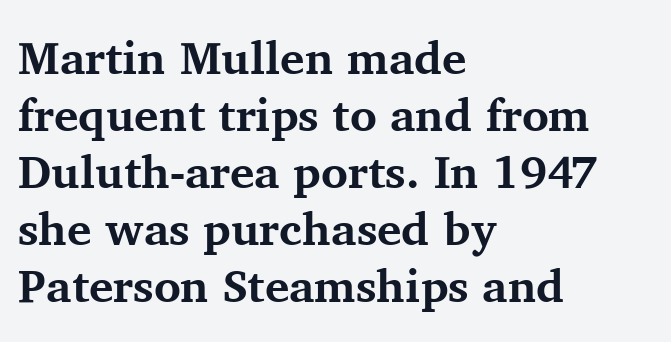
The line texture is even and compact thanks to regular tracking. Looks like regular typesetting: each glyph gets only the width it needs. The typography opts for an upright posture over an oblique one. A serif font was chosen for this passage.
